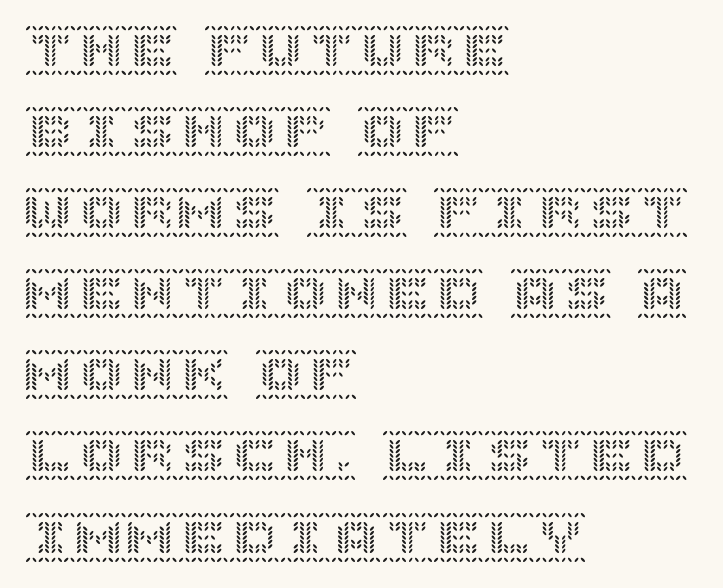
The image shows 51 px text type, upright; set left-aligned, normal line spacing (1.59x), normal letter spacing, not underlined; a large x-height.
